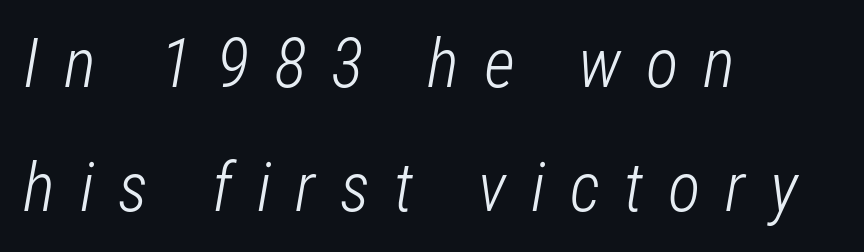
Q: Is the text bold? A: No.
Q: Is the text italic (slanted)? A: Yes, it leans right by about 12 degrees.
Q: Is the text underlined? A: No.
Q: How is the paragraph aligned? A: Left-aligned.
Q: Is the spacing between letters normal or unusually wide? A: Unusually wide.
Q: Width (condensed, normal, or wide)? A: Condensed.
Q: Stroke contrast? A: Low.
Q: x-height? A: Medium.
Q: Monospaced? A: No.
